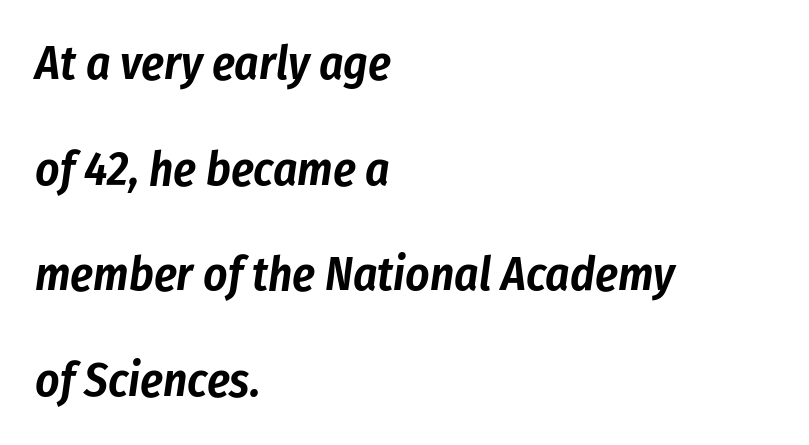
{"italic": "yes", "lean": "right", "slant_degrees": 8, "width": "condensed", "stroke_contrast": "low", "x_height": "medium", "monospaced": "no", "underline": "no", "align": "left", "line_spacing": "loose", "line_spacing_ratio": 2.25, "letter_spacing": "normal", "letter_spacing_em": 0.0, "glyph_px": 47}
